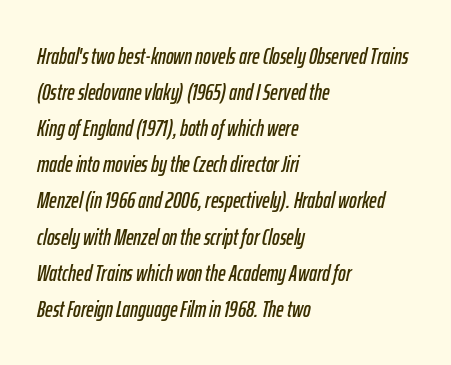
Q: Is the text italic (slanted)? A: Yes, it leans right by about 12 degrees.
Q: Is the text underlined? A: No.
Q: How is the paragraph aligned? A: Left-aligned.
Q: Is the spacing between letters normal or unusually wide? A: Normal.
Q: Is the spacing between lines tight, normal or loose? A: Normal.
